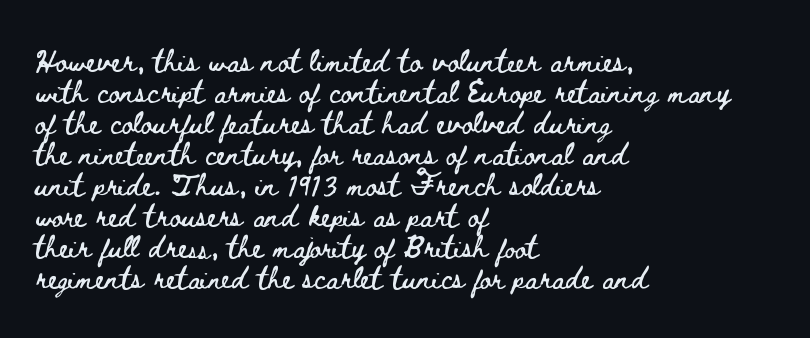
The text block is weighted toward the left margin, trailing off unevenly rightward. Each row of text sits above clean, open space. Leading matches the norm, producing a regular column. Nobody touched the tracking dial on this one.
